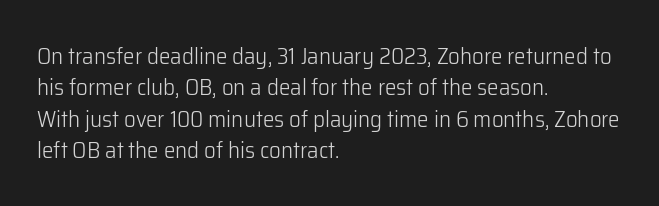
{"italic": "no", "bold": "no", "underline": "no", "align": "left", "line_spacing": "normal", "line_spacing_ratio": 1.36, "letter_spacing": "normal", "letter_spacing_em": 0.0, "glyph_px": 23}
